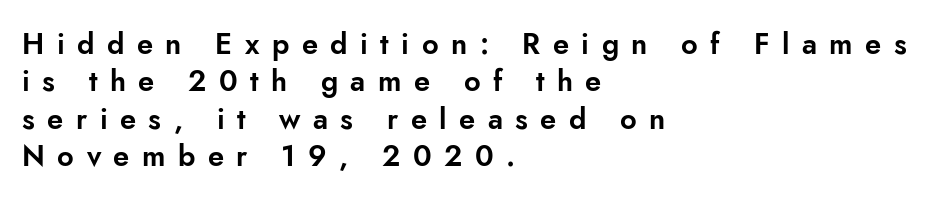
The image shows 29 px sans-serif type, upright; set left-aligned, normal line spacing (1.29x), unusually wide letter spacing (+0.43 em), not underlined; low stroke contrast and a small x-height.
